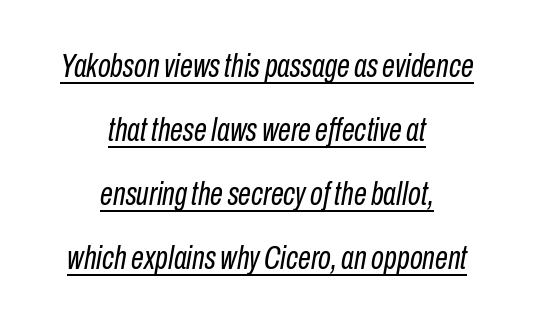
Q: Is the text bold? A: No.
Q: Is the text italic (slanted)? A: Yes, it leans right by about 10 degrees.
Q: Is the text underlined? A: Yes.
Q: How is the paragraph aligned? A: Centered.
Q: Is the spacing between letters normal or unusually wide? A: Normal.
Q: Is the spacing between lines tight, normal or loose? A: Loose.
Q: Width (condensed, normal, or wide)? A: Condensed.
Q: Stroke contrast? A: Low.
Q: x-height? A: Medium.
Q: Monospaced? A: No.
